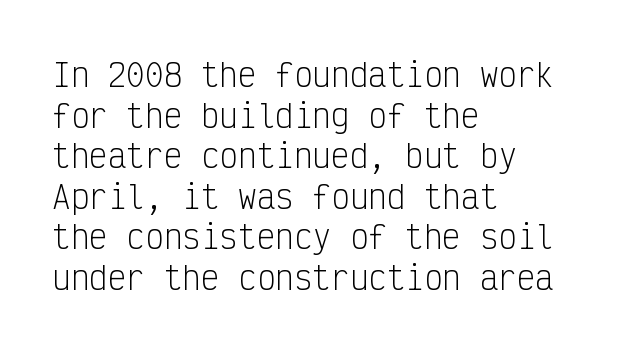
The image shows 31 px light, condensed sans-serif type, upright, monospaced; set left-aligned, normal line spacing (1.31x), normal letter spacing, not underlined; low stroke contrast and a medium x-height.
